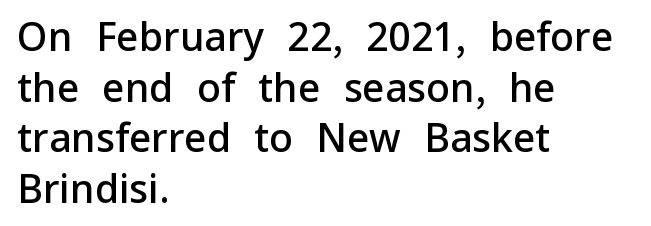
Q: Is the text bold? A: Semi-bold.
Q: Is the text italic (slanted)? A: No, it is upright.
Q: Is the typeface a serif or a sans-serif typeface? A: Sans-serif.
Q: Is the text underlined? A: No.
Q: How is the paragraph aligned? A: Left-aligned.
Q: Is the spacing between letters normal or unusually wide? A: Normal.
Q: Is the spacing between lines tight, normal or loose? A: Normal.
Q: Width (condensed, normal, or wide)? A: Normal.
Q: Stroke contrast? A: Low.
Q: x-height? A: Medium.
Q: Monospaced? A: No.
